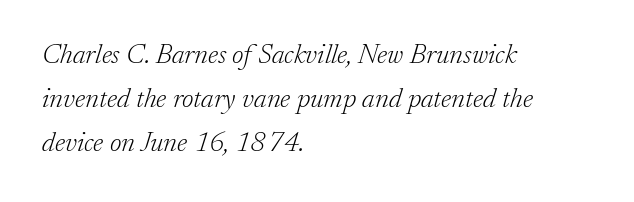
The image shows 28 px light serif type, italic (leaning right); set left-aligned, normal line spacing (1.58x), normal letter spacing, not underlined; low stroke contrast and a small x-height.
